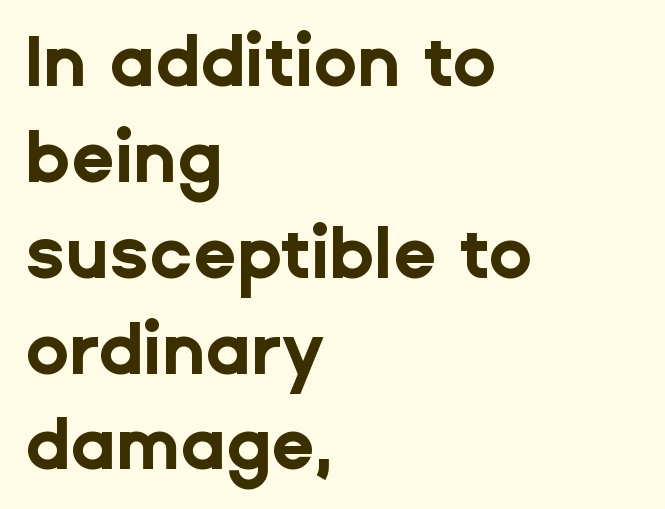
As a designer I'd log this as weight 700, bold. The passage shown is typeset with a sans-serif family. The block of text has a typical density, with ordinary space between rows. The lines are quadded left. Standard letterfit; no display-style spreading of the glyphs. The space beneath each line is pristine and unruled.
